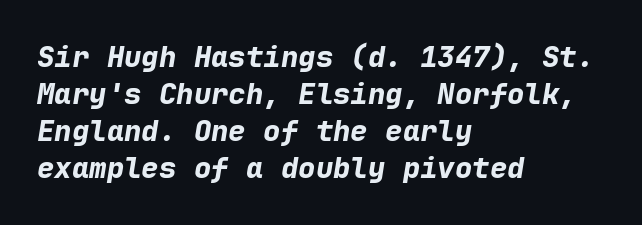
Q: Is the text bold? A: Yes.
Q: Is the text italic (slanted)? A: Yes, it leans right by about 9 degrees.
Q: Is the text underlined? A: No.
Q: How is the paragraph aligned? A: Left-aligned.
Q: Is the spacing between letters normal or unusually wide? A: Normal.
Q: Is the spacing between lines tight, normal or loose? A: Normal.
Q: Width (condensed, normal, or wide)? A: Normal.
Q: Stroke contrast? A: Low.
Q: x-height? A: Medium.
Q: Monospaced? A: Yes.
